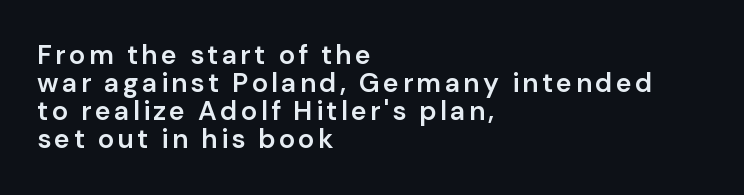
{"italic": "no", "bold": "semi", "underline": "no", "align": "left", "line_spacing": "tight", "line_spacing_ratio": 1.04, "glyph_px": 27}
